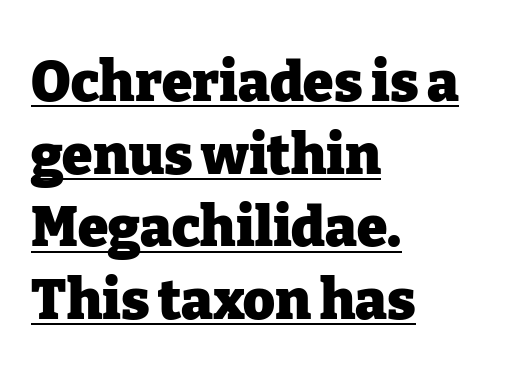
The image shows 55 px heavy serif type, upright; set left-aligned, normal line spacing (1.32x), normal letter spacing, underlined; low stroke contrast and a medium x-height.
